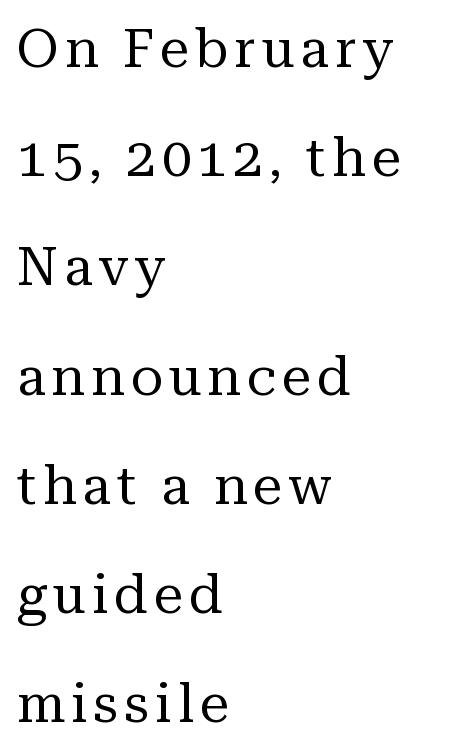
{"serif": "yes", "italic": "no", "bold": "no", "weight": "regular", "width": "normal", "stroke_contrast": "medium", "x_height": "medium", "monospaced": "no", "underline": "no", "align": "left", "line_spacing": "loose", "line_spacing_ratio": 2.06, "glyph_px": 53}
